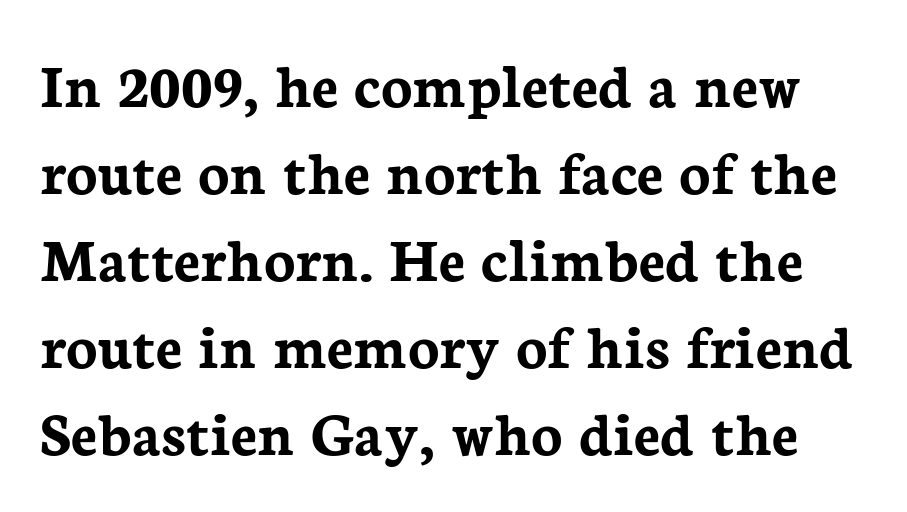
The image shows 65 px semibold serif type, upright; set normal line spacing (1.34x), normal letter spacing, not underlined; low stroke contrast and a medium x-height.
